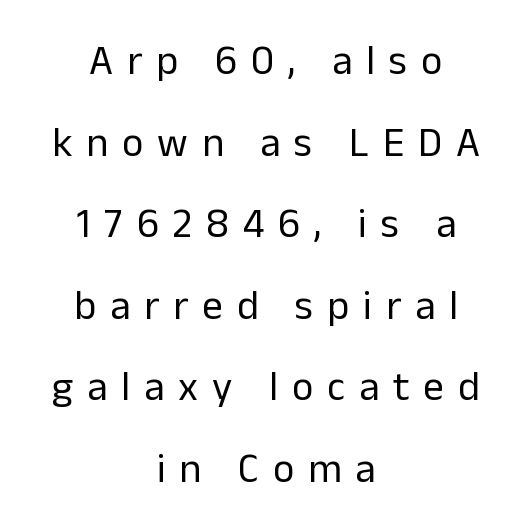
Weight class: somewhere from thin through regular. Is this a fixed-width face? No — the glyphs have proportional, varying widths. The lines are spread far apart with generous leading. Inter-character spacing is expanded well beyond the font's built-in metrics.
